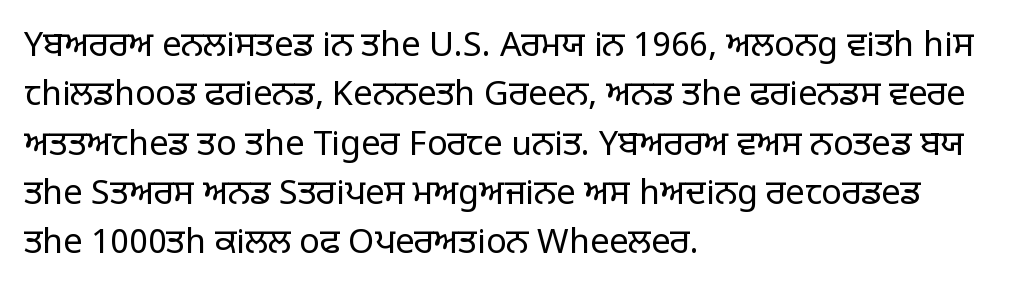
These lines are rendered in a variable-pitch font. A bare baseline throughout the passage. How would I describe the line gaps? Plain and ordinary. Does the type have serifs? No, each stem ends abruptly.
